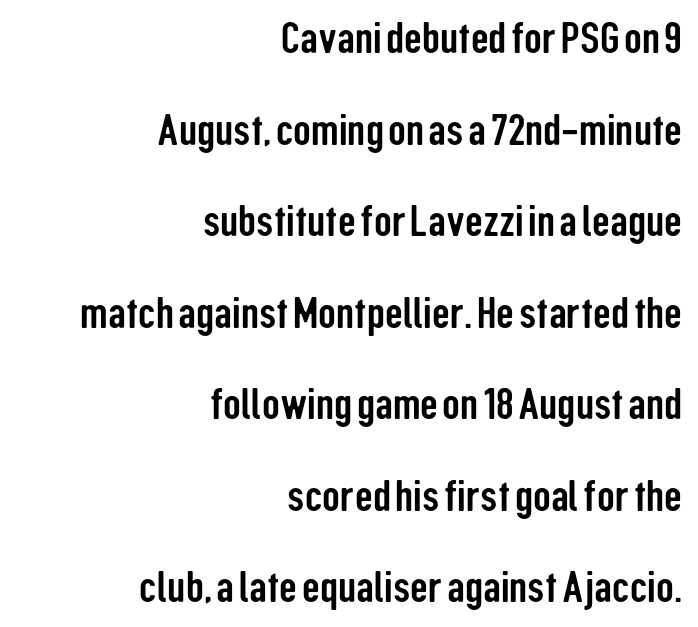
The image shows 44 px condensed sans-serif type, upright; set right-aligned, loose line spacing (2.08x), normal letter spacing, not underlined; low stroke contrast and a medium x-height.
